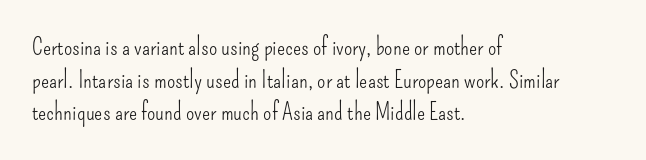
The image shows 24 px text type, upright; set left-aligned, normal line spacing (1.36x), normal letter spacing, not underlined.
